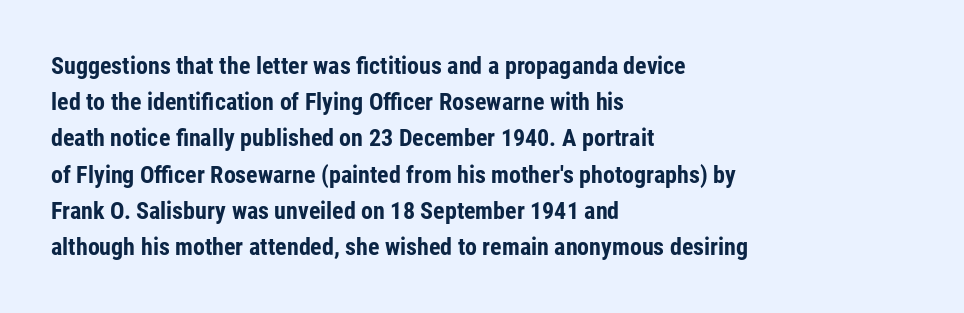
Q: Is the text bold? A: Yes.
Q: Is the text italic (slanted)? A: No, it is upright.
Q: Is the text underlined? A: No.
Q: How is the paragraph aligned? A: Left-aligned.
Q: Is the spacing between letters normal or unusually wide? A: Normal.
Q: Is the spacing between lines tight, normal or loose? A: Normal.
